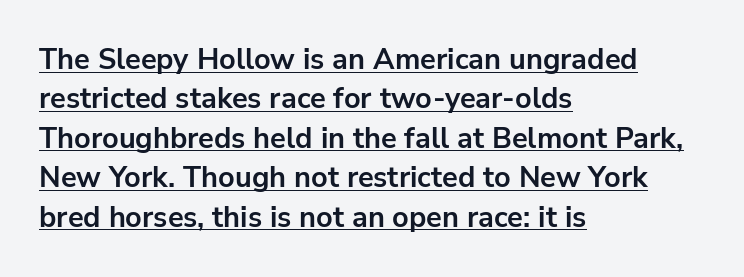
Q: Is the text bold? A: Yes.
Q: Is the text italic (slanted)? A: No, it is upright.
Q: Is the typeface a serif or a sans-serif typeface? A: Sans-serif.
Q: Is the text underlined? A: Yes.
Q: How is the paragraph aligned? A: Left-aligned.
Q: Is the spacing between letters normal or unusually wide? A: Normal.
Q: Is the spacing between lines tight, normal or loose? A: Normal.
Q: Width (condensed, normal, or wide)? A: Normal.
Q: Stroke contrast? A: Low.
Q: x-height? A: Medium.
Q: Monospaced? A: No.
